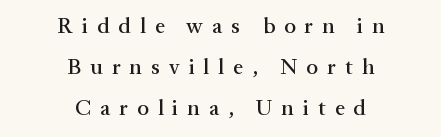
Has an underline been added? It has not. Compared with a flush-left layout, this one balances lines on the center instead. Display-style spreading of the glyphs; the letterfit is very open. Every character sits straight up, as roman type does.
